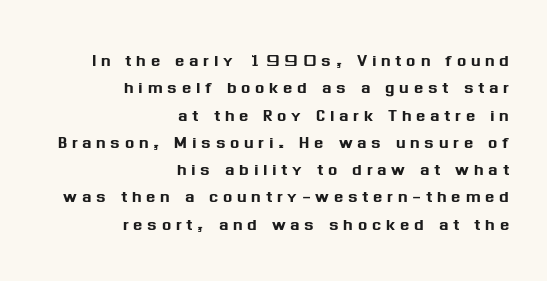
{"italic": "no", "underline": "no", "align": "right", "line_spacing_ratio": 1.24, "letter_spacing": "wide", "letter_spacing_em": 0.21, "glyph_px": 22}
